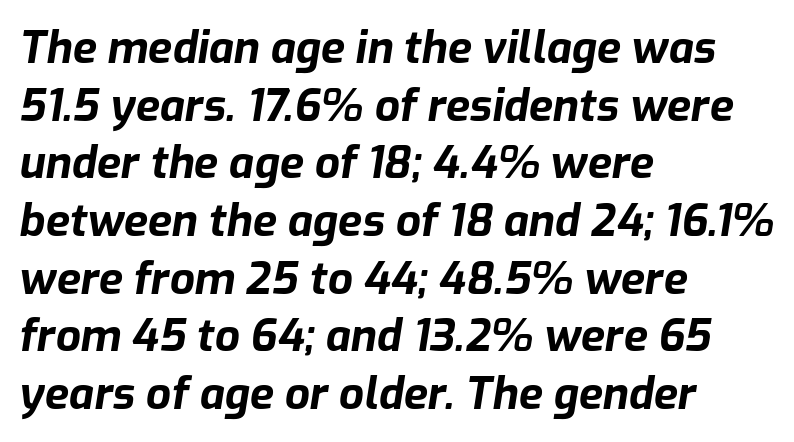
Words appear dense and cohesive because spacing is normal. This is oblique type, the kind used for emphasis or titles. Typesetter's note: full bold, strokes at maximum text heaviness. You could not count columns in this text — the font is proportionally spaced. A classic flush-left, rag-right setting is used for this passage.
